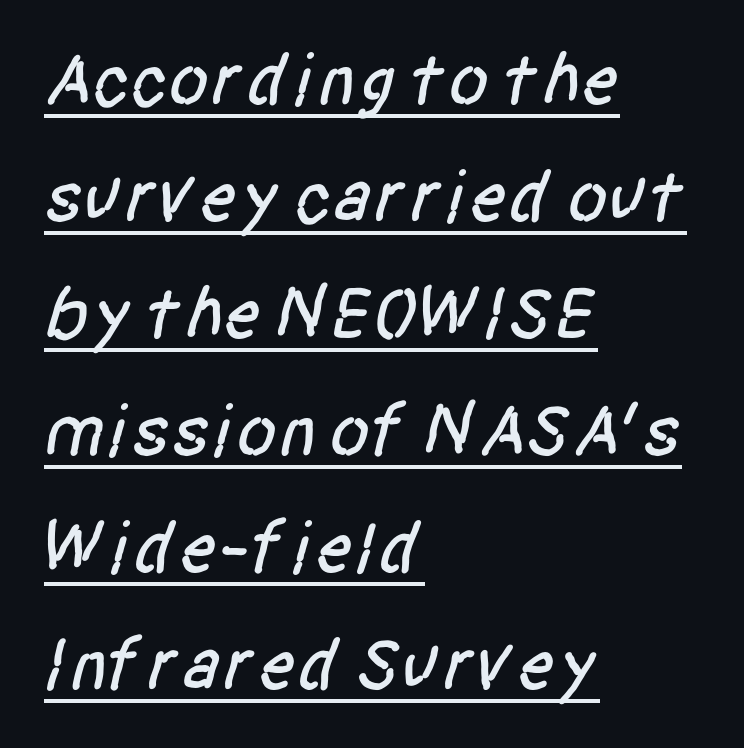
Q: Is the typeface a serif or a sans-serif typeface? A: Sans-serif.
Q: Is the text underlined? A: Yes.
Q: How is the paragraph aligned? A: Left-aligned.
Q: Is the spacing between letters normal or unusually wide? A: Normal.
Q: Is the spacing between lines tight, normal or loose? A: Normal.
Q: Width (condensed, normal, or wide)? A: Condensed.
Q: Stroke contrast? A: Low.
Q: x-height? A: Large.
Q: Monospaced? A: No.
